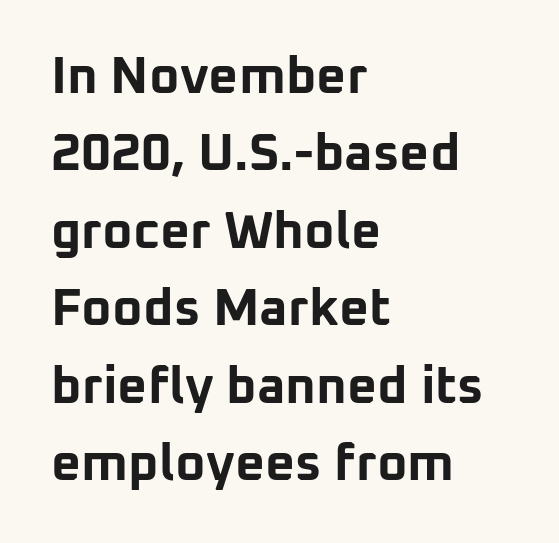
Q: Is the text bold? A: Yes.
Q: Is the text italic (slanted)? A: No, it is upright.
Q: Is the typeface a serif or a sans-serif typeface? A: Sans-serif.
Q: Is the text underlined? A: No.
Q: How is the paragraph aligned? A: Left-aligned.
Q: Is the spacing between letters normal or unusually wide? A: Normal.
Q: Is the spacing between lines tight, normal or loose? A: Normal.
Q: Width (condensed, normal, or wide)? A: Normal.
Q: Stroke contrast? A: Low.
Q: x-height? A: Medium.
Q: Monospaced? A: No.
